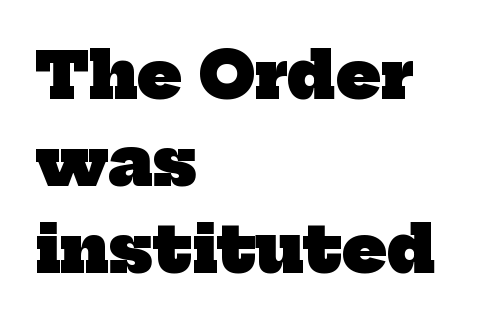
{"serif": "yes", "bold": "yes", "weight": "heavy", "width": "normal", "stroke_contrast": "low", "x_height": "medium", "monospaced": "no", "underline": "no", "align": "left", "line_spacing": "normal", "line_spacing_ratio": 1.36, "letter_spacing": "normal", "letter_spacing_em": 0.0, "glyph_px": 64}
